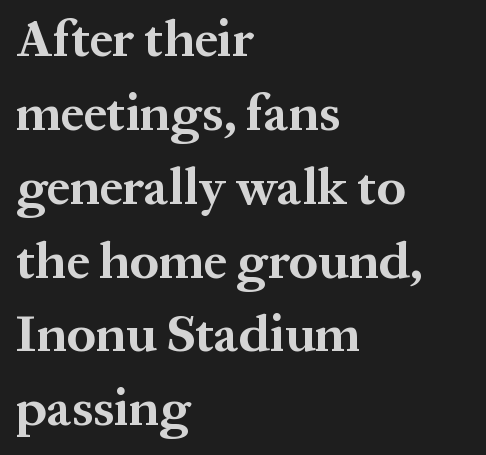
Layout note: lines flush left. Underlining? Definitely not there. Unlike a clean sans, this face finishes its strokes with serifs. Varying glyph widths throughout — classic text-font behaviour. Inter-character spacing is left at the font's built-in metrics.
